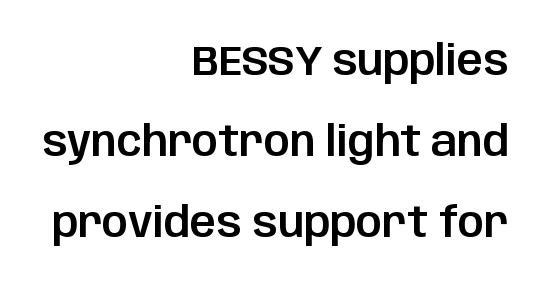
Q: Is the text italic (slanted)? A: No, it is upright.
Q: Is the typeface a serif or a sans-serif typeface? A: Sans-serif.
Q: Is the text underlined? A: No.
Q: How is the paragraph aligned? A: Right-aligned.
Q: Is the spacing between letters normal or unusually wide? A: Normal.
Q: Is the spacing between lines tight, normal or loose? A: Loose.
Q: Width (condensed, normal, or wide)? A: Normal.
Q: Stroke contrast? A: Low.
Q: x-height? A: Large.
Q: Monospaced? A: No.
